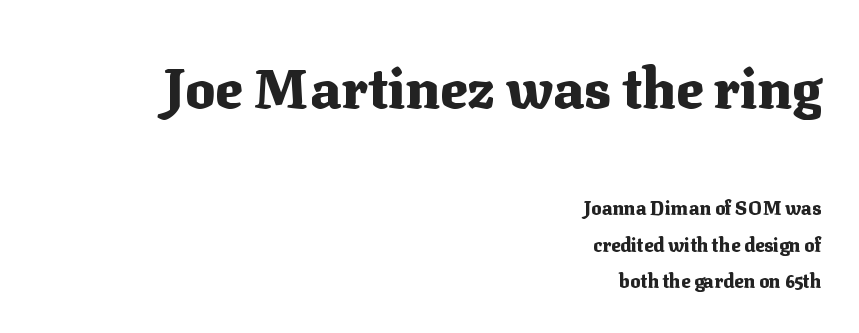
Students, observe: this is what heavily led, spacious text looks like. These lines keep a tight, regular rhythm from letter to letter. Does the weight exceed regular? Yes, all the way to bold. Notice how the stems are strictly vertical — no italics here. The letters carry serifs — small finishing strokes at the ends of their stems.
